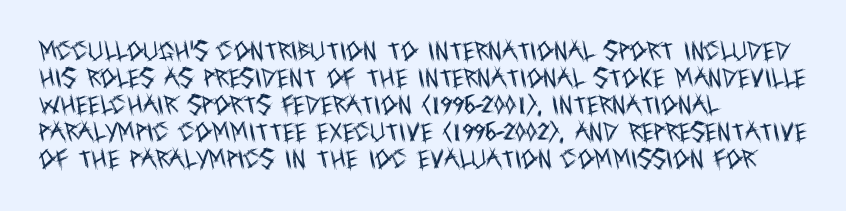
{"italic": "no", "bold": "no", "underline": "no", "align": "left", "line_spacing": "normal", "line_spacing_ratio": 1.28, "letter_spacing": "normal", "letter_spacing_em": 0.0, "glyph_px": 21}
